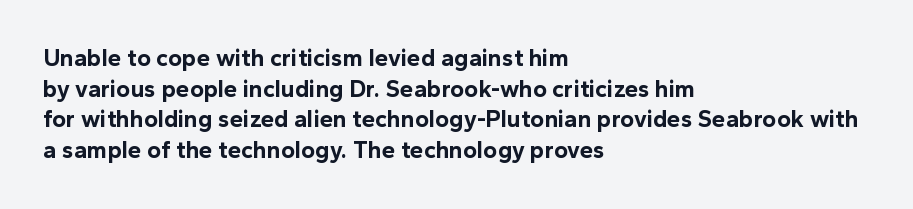
Q: Is the text bold? A: Yes.
Q: Is the text italic (slanted)? A: No, it is upright.
Q: Is the text underlined? A: No.
Q: How is the paragraph aligned? A: Left-aligned.
Q: Is the spacing between letters normal or unusually wide? A: Normal.
Q: Is the spacing between lines tight, normal or loose? A: Normal.
